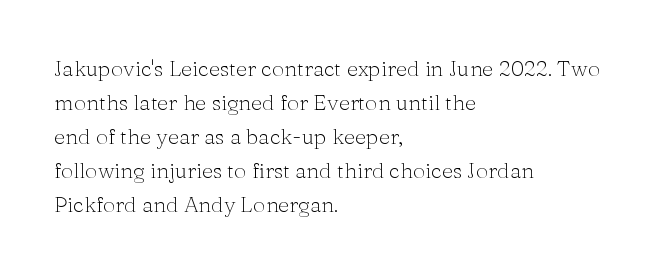
Caption: multi-line text, flush left, ragged right. Rendered with straight, roman letterforms. Beneath every word, the page is bare. Weight: not bold — regular or lighter. Nobody touched the tracking dial on this one. Vertically, the passage feels balanced, rows spaced as you'd expect.
